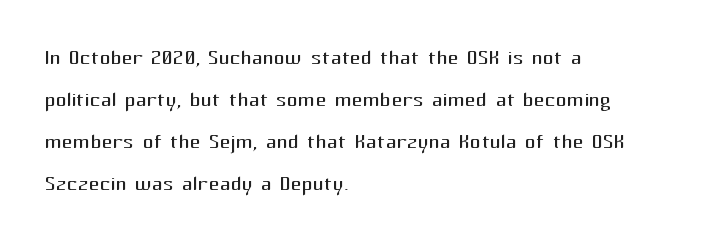
Each new line begins a customary step beneath the previous one. The passage shown is not underscored anywhere. Weight: not bold — regular or lighter. Nope, not italic — everything's standing straight. A classic flush-left, rag-right setting is used for this passage.
